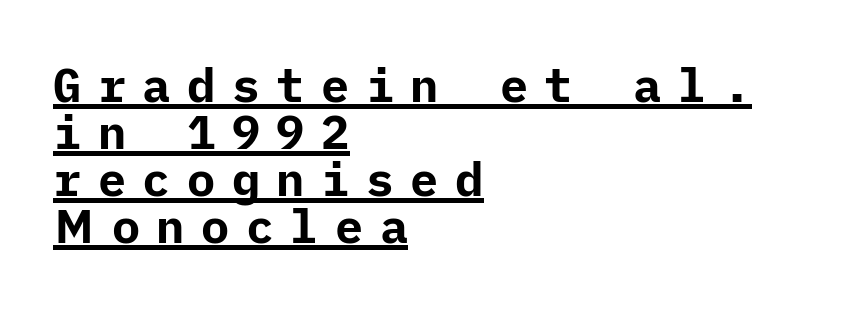
{"serif": "no", "italic": "no", "bold": "yes", "weight": "bold", "width": "normal", "stroke_contrast": "low", "x_height": "medium", "underline": "yes", "align": "left", "line_spacing": "tight", "line_spacing_ratio": 1.0, "letter_spacing": "wide", "letter_spacing_em": 0.35, "glyph_px": 47}
